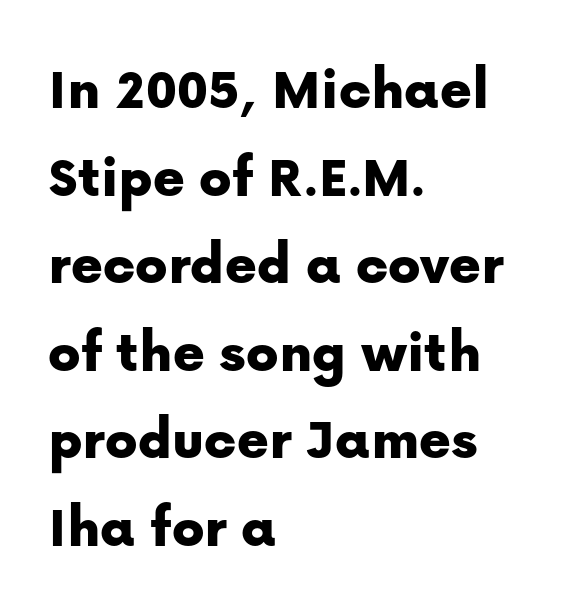
The image shows 60 px sans-serif type, upright; set left-aligned, normal line spacing (1.46x), normal letter spacing, not underlined; low stroke contrast and a medium x-height.
